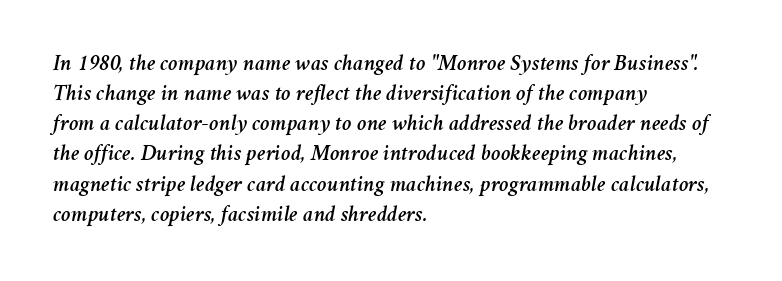
The image shows 23 px text type, italic (leaning right); set left-aligned, normal line spacing (1.31x), normal letter spacing, not underlined.
